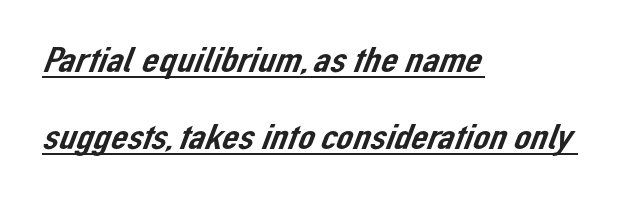
The image shows 37 px sans-serif type; set left-aligned, loose line spacing (2.08x), normal letter spacing, underlined; low stroke contrast and a medium x-height.
